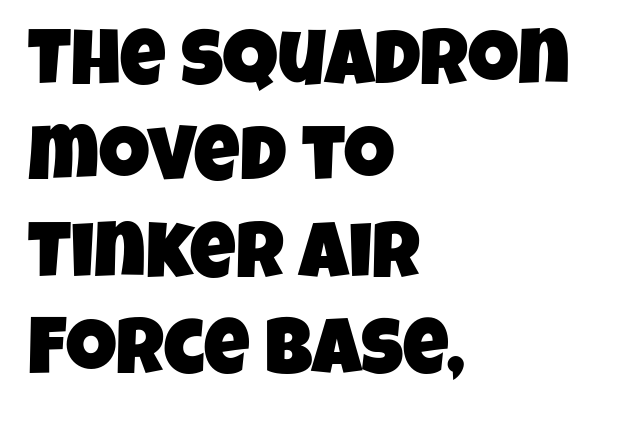
The image shows 79 px condensed sans-serif type; set left-aligned, line spacing 1.22x, normal letter spacing, not underlined; low stroke contrast and a large x-height.
